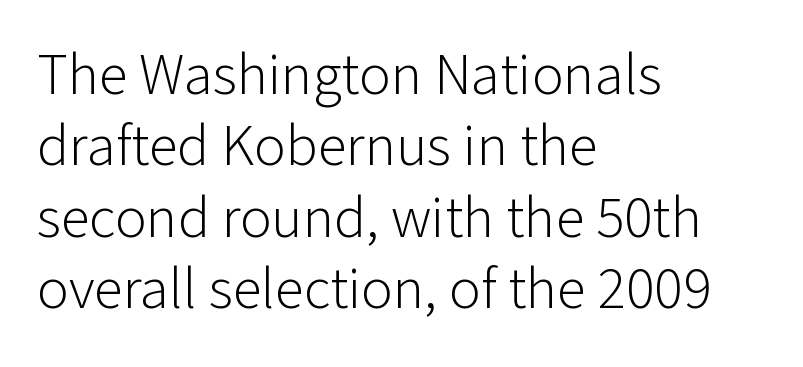
Letters rest on an invisible, unmarked baseline. The passage shown has conventional tracking throughout. Proportional: the letters do not fall into vertical columns. The letters stand straight up with perfectly vertical stems.
